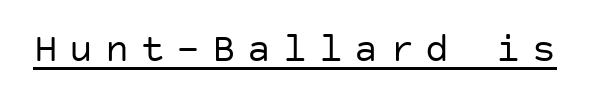
Does a line run under the words? Yes, clearly. No italicization has been applied; the sample stays upright. Typographically, this falls in the sans-serif category. No letter is thick-stroked: the sample isn't bold.
